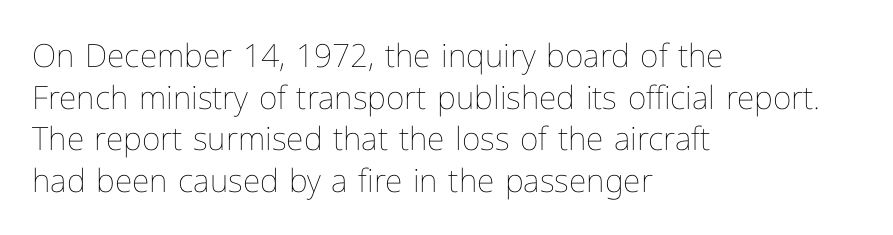
Q: Is the text bold? A: No.
Q: Is the text italic (slanted)? A: No, it is upright.
Q: Is the text underlined? A: No.
Q: How is the paragraph aligned? A: Left-aligned.
Q: Is the spacing between letters normal or unusually wide? A: Normal.
Q: Is the spacing between lines tight, normal or loose? A: Normal.
Q: Width (condensed, normal, or wide)? A: Normal.
Q: Stroke contrast? A: Low.
Q: x-height? A: Medium.
Q: Monospaced? A: No.
